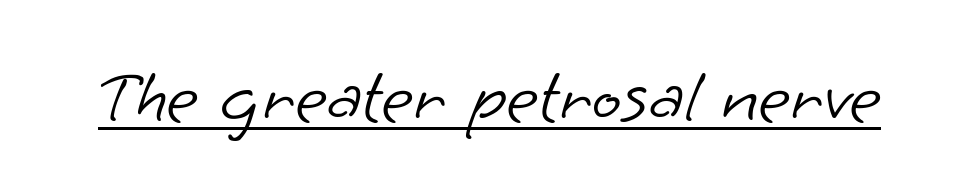
{"serif": "no", "bold": "no", "weight": "light", "width": "normal", "stroke_contrast": "low", "x_height": "small", "monospaced": "no", "underline": "yes", "letter_spacing": "normal", "letter_spacing_em": 0.0, "glyph_px": 77}
